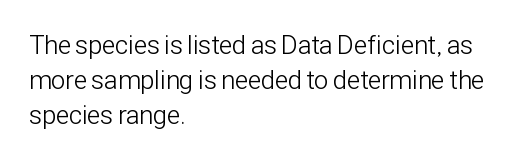
The strip under each line holds only bare page. Short note: letters normally spaced. The axis of the letterforms is exactly vertical. Line spacing here is normal. The rendering anchors every line to the left-hand side.
